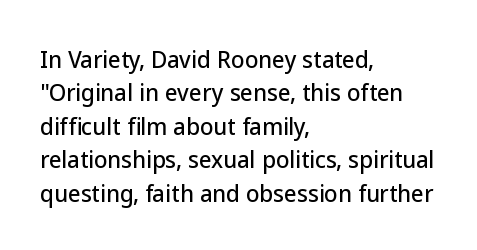
Regarding leading, the lines here are spaced in the standard way. The typography opts for an upright posture over an oblique one. Caption: multi-line text, flush left, ragged right. Nothing unusual about the tracking: characters are spaced as the font intends.
